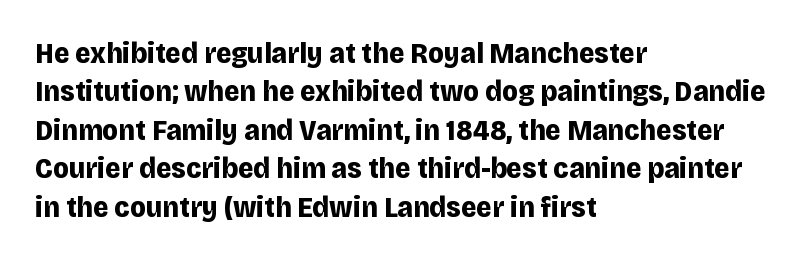
Tall strokes in this sample are plumb rather than angled. The letters advance in unequal steps, a hallmark of proportional type. The block of text has a typical density, with ordinary space between rows. Short note: letters normally spaced.
